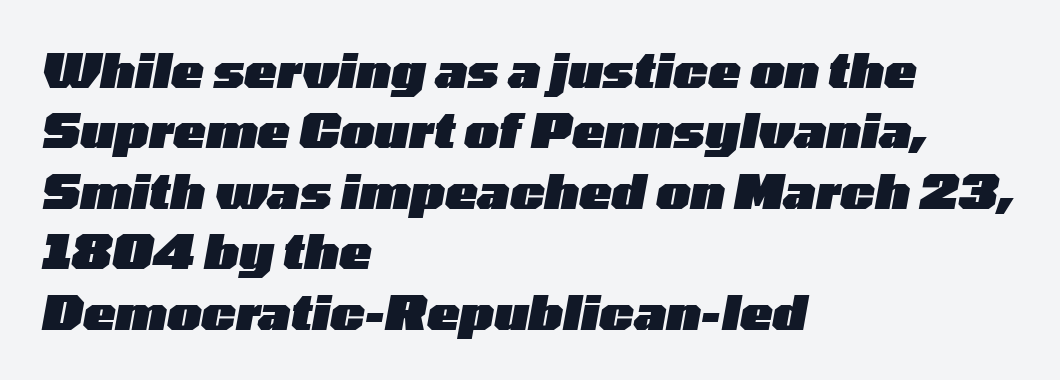
Every row of glyphs begins at an identical x-position on the left. Think of a printed novel: that variable character pitch is what you see here. Line spacing here is normal. Look at the stroke-to-counter ratio: heavy, a bold. Quick note: underline off.
